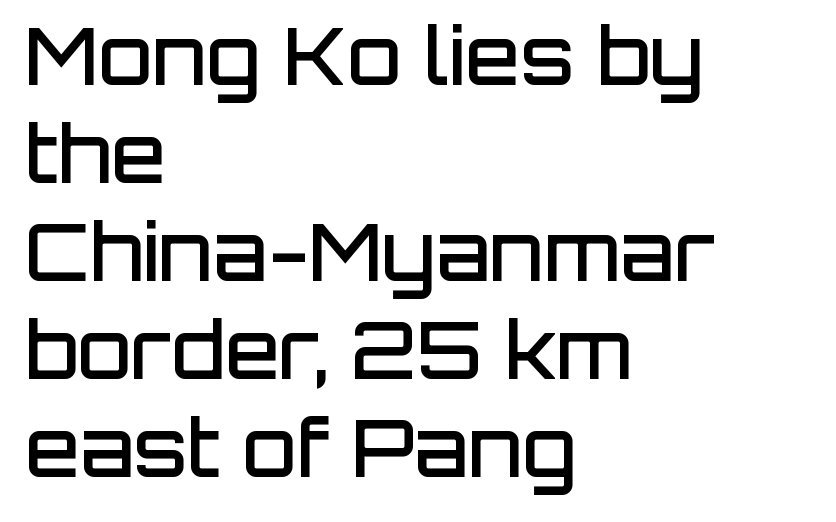
The image shows 79 px semibold sans-serif type, upright; set left-aligned, line spacing 1.24x, normal letter spacing, not underlined; low stroke contrast and a large x-height.
